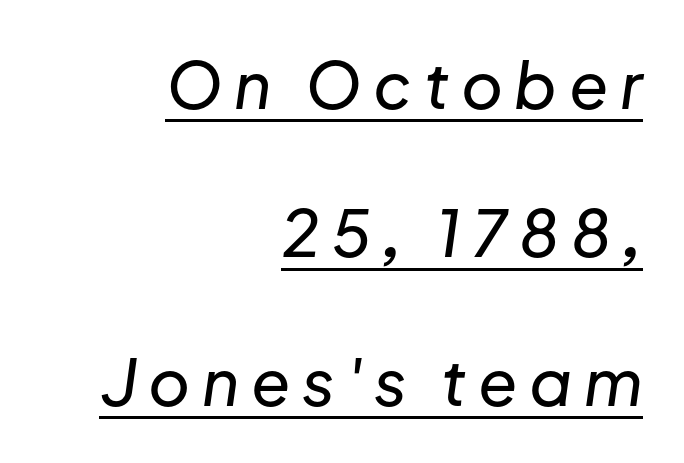
{"italic": "yes", "lean": "right", "slant_degrees": 8, "width": "normal", "stroke_contrast": "low", "x_height": "medium", "monospaced": "no", "underline": "yes", "align": "right", "line_spacing": "loose", "line_spacing_ratio": 2.32, "glyph_px": 64}
